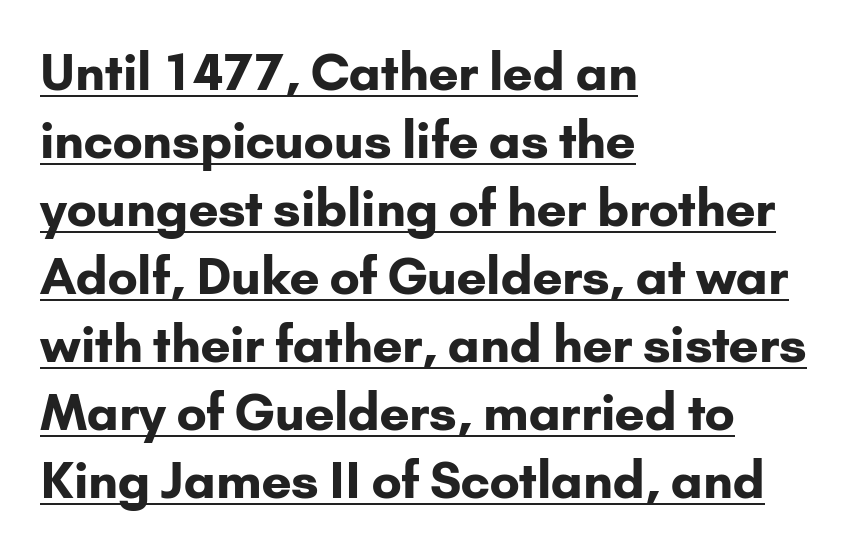
Q: Is the text bold? A: Yes.
Q: Is the text italic (slanted)? A: No, it is upright.
Q: Is the typeface a serif or a sans-serif typeface? A: Sans-serif.
Q: Is the text underlined? A: Yes.
Q: How is the paragraph aligned? A: Left-aligned.
Q: Is the spacing between letters normal or unusually wide? A: Normal.
Q: Is the spacing between lines tight, normal or loose? A: Normal.
Q: Width (condensed, normal, or wide)? A: Normal.
Q: Stroke contrast? A: Low.
Q: x-height? A: Small.
Q: Monospaced? A: No.
